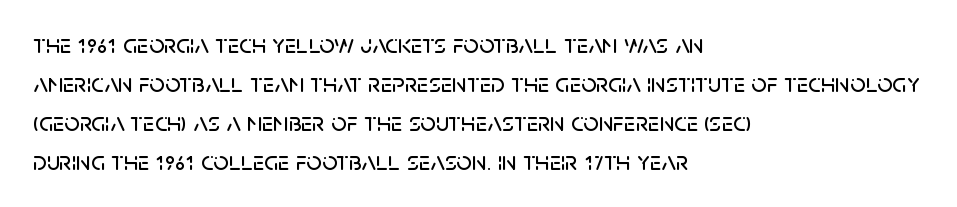
This block has exactly the height ordinary leading produces. The specimen reads as upright at a glance. Letters rest on an invisible, unmarked baseline. Compared with typical body copy, the letter spacing here is the same.
